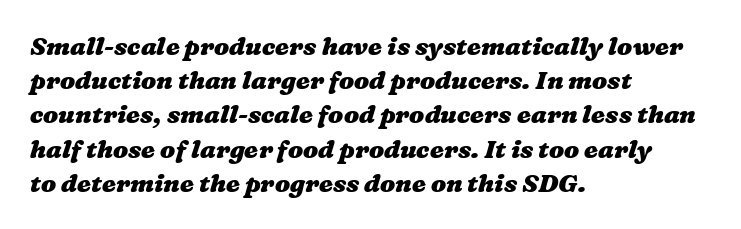
Visually the block forms a straight wall on the left and a jagged coastline on the right. The strokes are fattened all the way to bold. Each row of text sits above clean, open space. Notice how descenders clear the ascenders below comfortably — that's standard leading.
